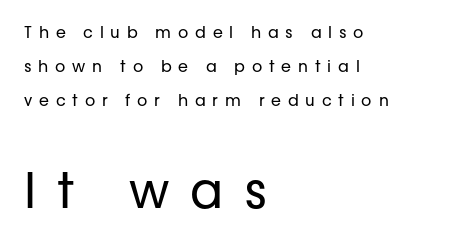
Q: Is the text bold? A: No.
Q: Is the text italic (slanted)? A: No, it is upright.
Q: Is the typeface a serif or a sans-serif typeface? A: Sans-serif.
Q: Is the text underlined? A: No.
Q: How is the paragraph aligned? A: Left-aligned.
Q: Is the spacing between letters normal or unusually wide? A: Unusually wide.
Q: Is the spacing between lines tight, normal or loose? A: Loose.
Q: Which block of text is set in a larger size, the first (top) or the second (bottom)? A: The second (bottom) one.
Q: Width (condensed, normal, or wide)? A: Normal.
Q: Stroke contrast? A: Low.
Q: x-height? A: Medium.
Q: Monospaced? A: No.
